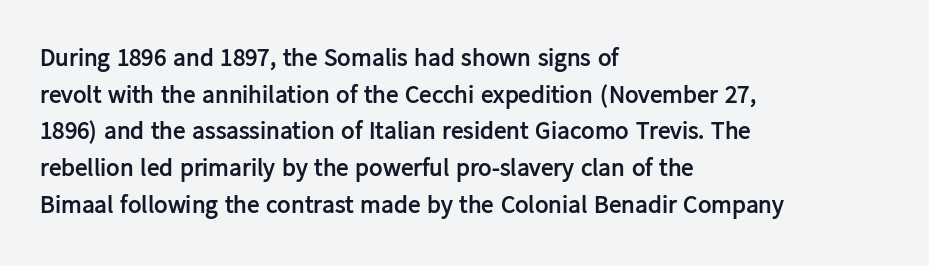
Compared with an ordinary text face, these strokes are far heavier — a full bold. Tall strokes in this sample are plumb rather than angled. Reading down the block, your eye returns to a fixed left position each line. The space directly below the letters is spotless. Leading matches the norm, producing a regular column. The type is set solid horizontally, with unmodified tracking.
